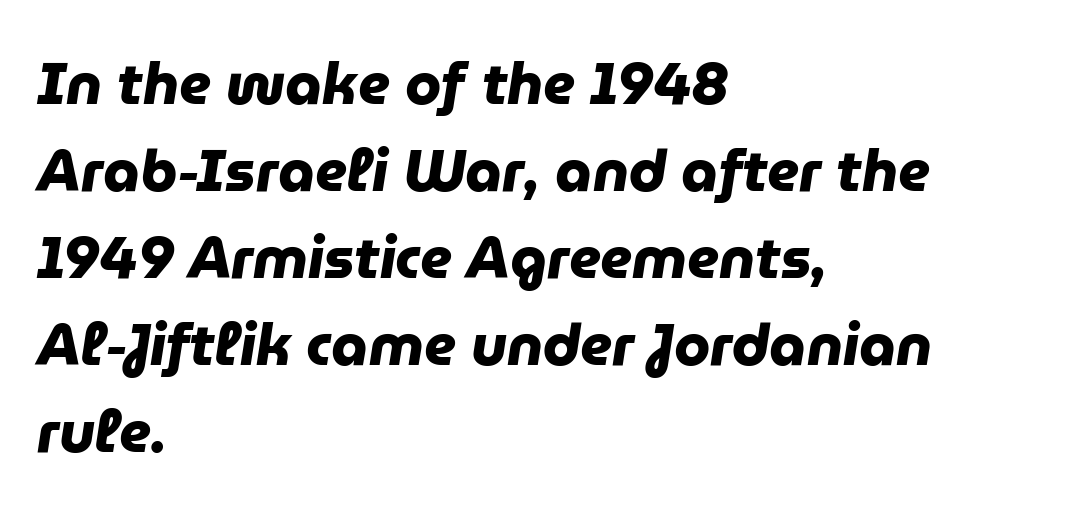
These words are printed bold, with thick strokes throughout. Here the designer chose a conventional face with non-uniform glyph widths. A sans-serif font was chosen for this passage. The passage shown stacks its lines at a standard gap. Leftover space on each line is placed entirely after the last word. The space directly below the letters is spotless.
